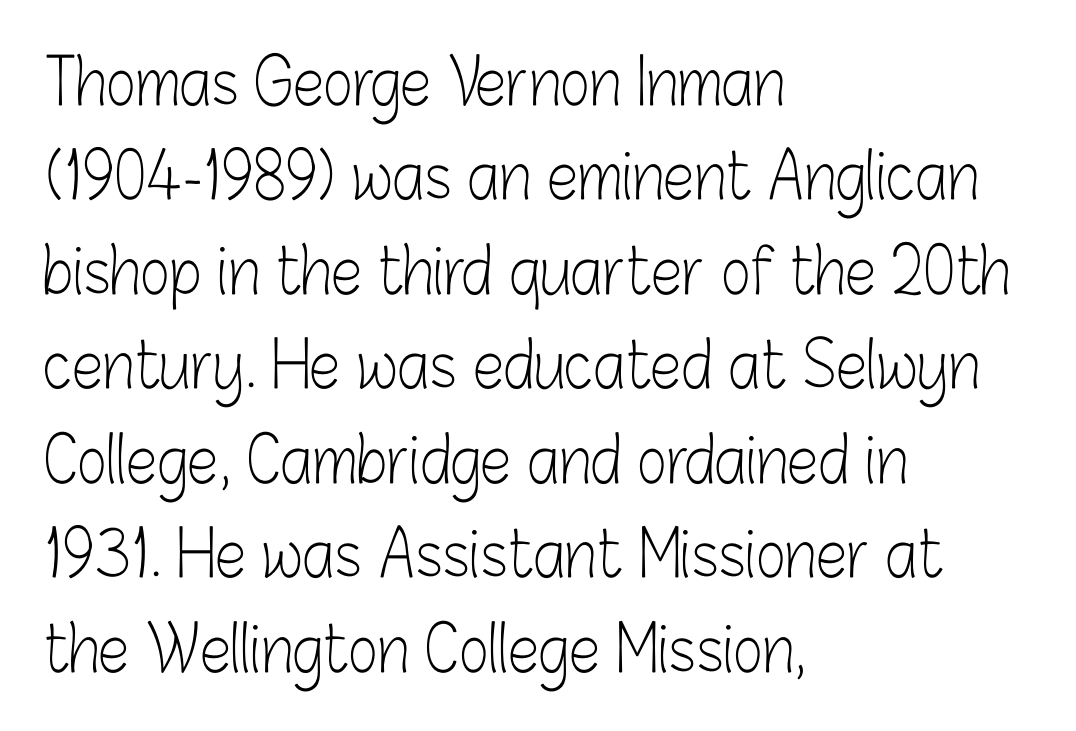
Is the block centered? No — it sits flush against the left margin. Default kerning and tracking; the words read as compact shapes. Beneath every word, the page is bare. The passage shown is not bold in any degree. The rendering uses a moderate line-height, typical for paragraphs.
